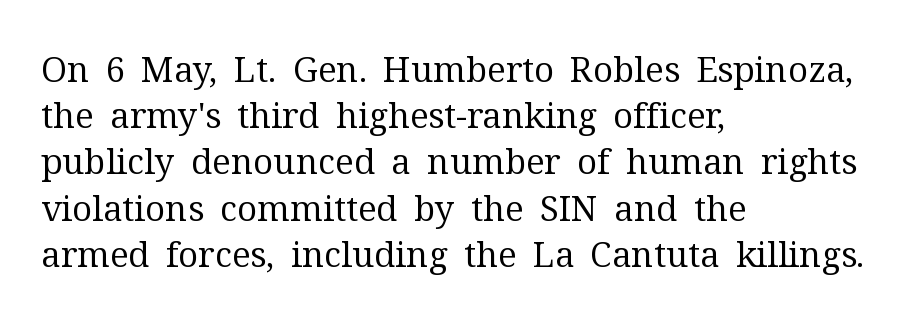
The type family on display is of the serif kind. On a weight scale, this lands at 450 or below. Vertical strokes here are truly vertical. The zone under the glyphs is completely vacant. Compared with typical paragraphs, the rows here are spaced about the same.
